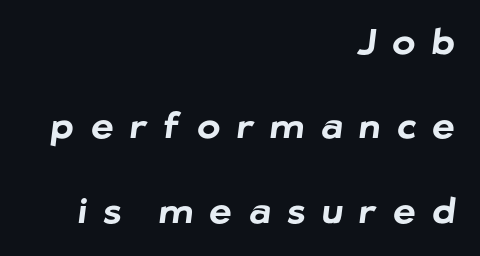
{"serif": "no", "bold": "yes", "weight": "bold", "width": "normal", "stroke_contrast": "low", "x_height": "medium", "monospaced": "no", "underline": "no", "align": "right", "line_spacing": "loose", "line_spacing_ratio": 2.41, "letter_spacing": "wide", "letter_spacing_em": 0.47, "glyph_px": 35}
